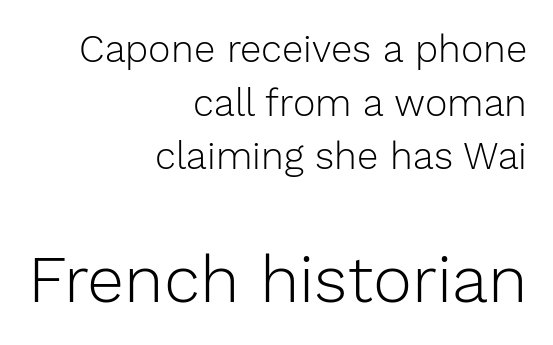
These two chunks differ in scale, with the bottom chunk taking the larger measure. Designer's note — italics off, roman on. The face used here is a sans, in the tradition of grotesques and geometrics. Note the varied advance widths — an 'i' is clearly narrower than an 'm'. The strip under each line holds only bare page.
